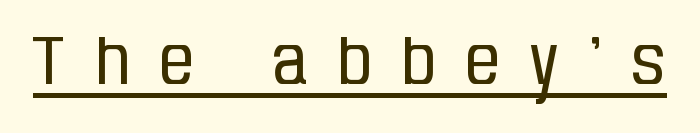
Q: Is the text bold? A: No.
Q: Is the text italic (slanted)? A: No, it is upright.
Q: Is the typeface a serif or a sans-serif typeface? A: Sans-serif.
Q: Is the text underlined? A: Yes.
Q: Is the spacing between letters normal or unusually wide? A: Unusually wide.
Q: Width (condensed, normal, or wide)? A: Condensed.
Q: Stroke contrast? A: Low.
Q: x-height? A: Large.
Q: Monospaced? A: No.
